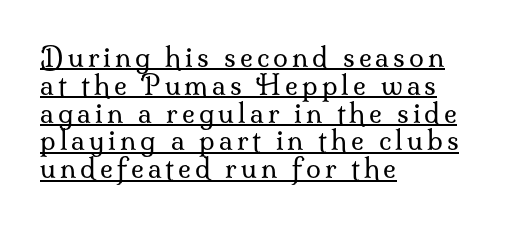
The image shows 27 px text type, upright; set left-aligned, tight line spacing (1.03x), underlined.
